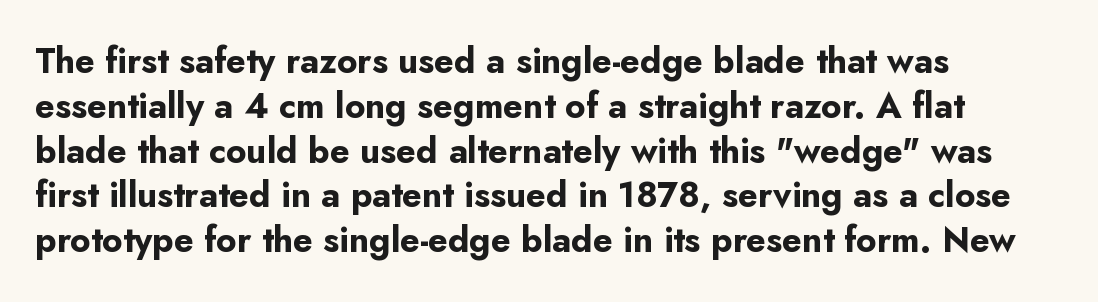
The image shows 35 px bold sans-serif type, upright; set left-aligned, normal line spacing (1.28x), normal letter spacing, not underlined; low stroke contrast and a small x-height.
